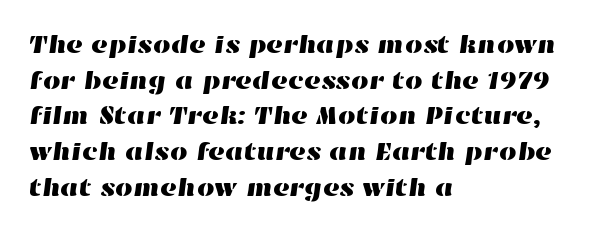
Q: Is the text underlined? A: No.
Q: How is the paragraph aligned? A: Left-aligned.
Q: Is the spacing between letters normal or unusually wide? A: Normal.
Q: Is the spacing between lines tight, normal or loose? A: Normal.
